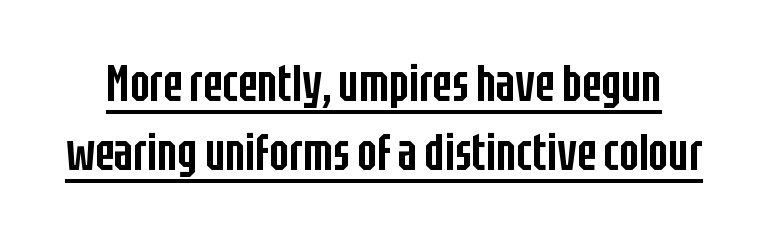
The image shows 52 px semibold, condensed sans-serif type, upright; set normal line spacing (1.33x), normal letter spacing, underlined; low stroke contrast and a large x-height.
